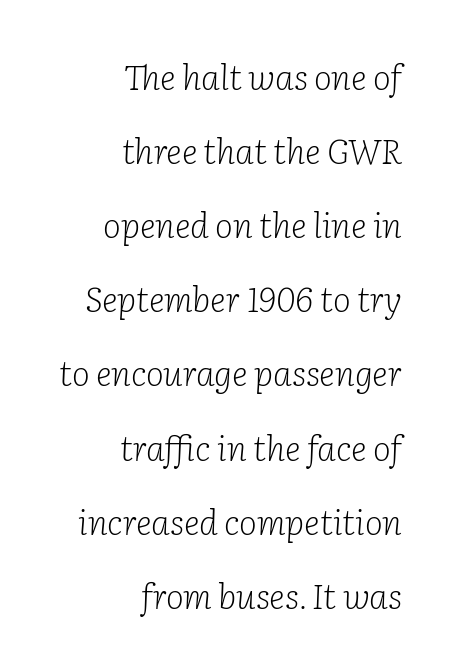
Horizontal bands of white between lines are thick stripes. The paragraph shown leans on its right margin. What kind of face is this? One with serifs. Words appear dense and cohesive because spacing is normal. Descenders hang freely into open space.
